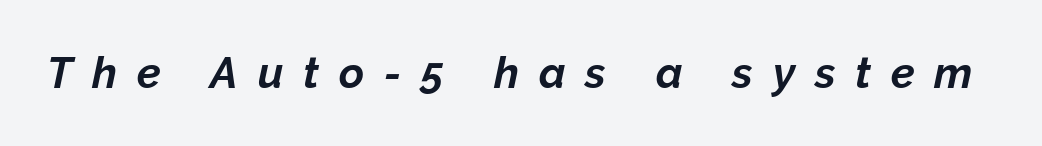
Thick stems and heavy bowls — unmistakably bold. The line texture is sparse and dotted thanks to wide tracking. Unmarked baselines from the first word to the last. Emphasis-style slanted type is in use. Think of a printed novel: that variable character pitch is what you see here.
